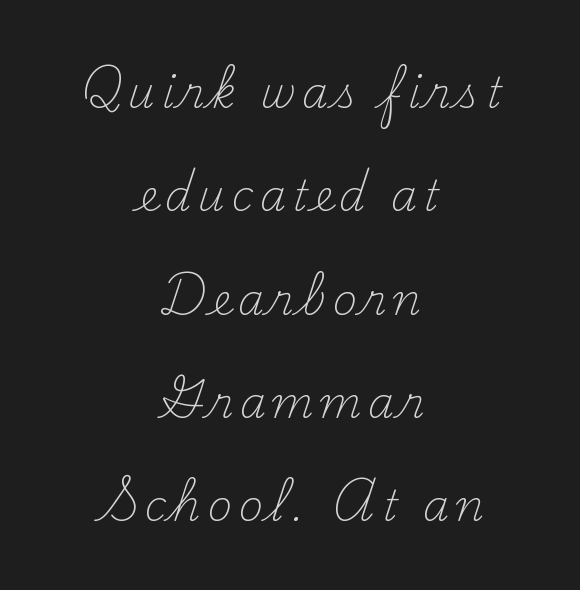
The image shows 42 px light type; set centered, loose line spacing (2.46x), not underlined; medium stroke contrast and a small x-height.
